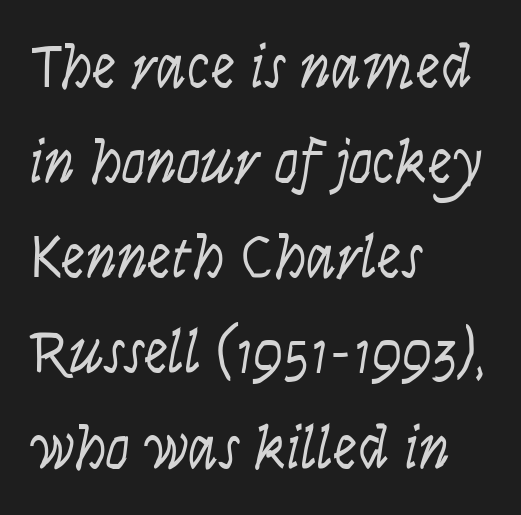
Q: Is the text bold? A: No.
Q: Is the text italic (slanted)? A: Yes.
Q: Is the typeface a serif or a sans-serif typeface? A: Sans-serif.
Q: Is the text underlined? A: No.
Q: How is the paragraph aligned? A: Left-aligned.
Q: Is the spacing between letters normal or unusually wide? A: Normal.
Q: Is the spacing between lines tight, normal or loose? A: Normal.
Q: Width (condensed, normal, or wide)? A: Condensed.
Q: Stroke contrast? A: Low.
Q: x-height? A: Large.
Q: Monospaced? A: No.
